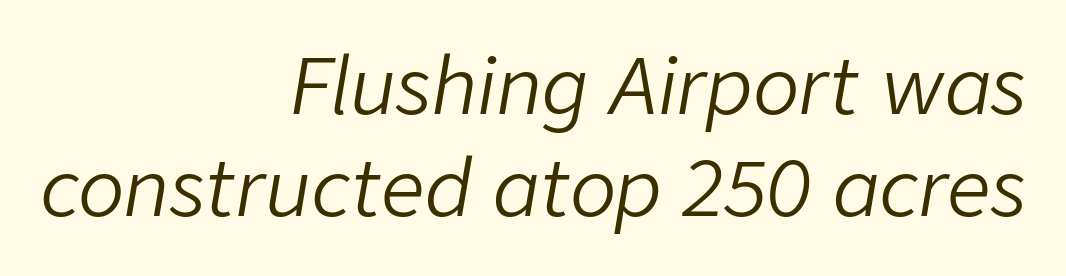
{"italic": "yes", "lean": "right", "slant_degrees": 9, "bold": "no", "weight": "light", "width": "normal", "stroke_contrast": "low", "x_height": "medium", "monospaced": "no", "underline": "no", "align": "right", "line_spacing": "normal", "line_spacing_ratio": 1.33, "letter_spacing": "normal", "letter_spacing_em": 0.0, "glyph_px": 77}
